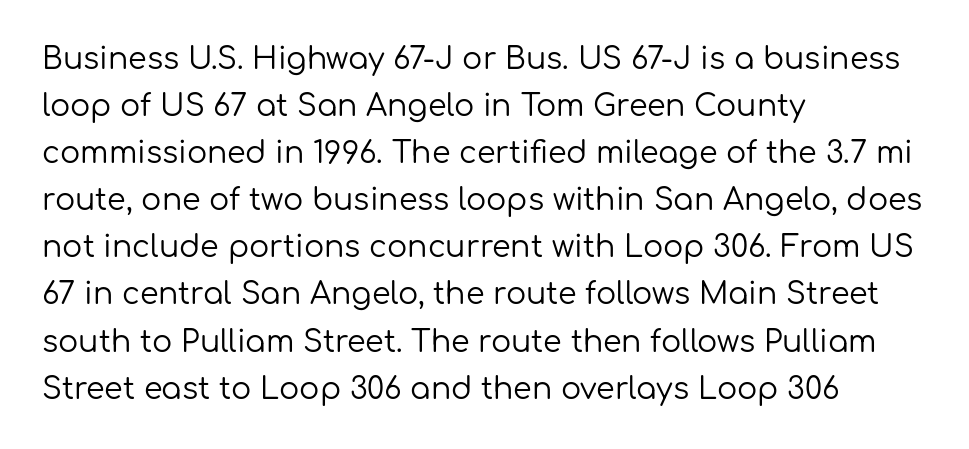
Q: Is the text bold? A: No.
Q: Is the text italic (slanted)? A: No, it is upright.
Q: Is the typeface a serif or a sans-serif typeface? A: Sans-serif.
Q: Is the text underlined? A: No.
Q: How is the paragraph aligned? A: Left-aligned.
Q: Is the spacing between letters normal or unusually wide? A: Normal.
Q: Is the spacing between lines tight, normal or loose? A: Normal.
Q: Width (condensed, normal, or wide)? A: Normal.
Q: Stroke contrast? A: Low.
Q: x-height? A: Medium.
Q: Monospaced? A: No.
